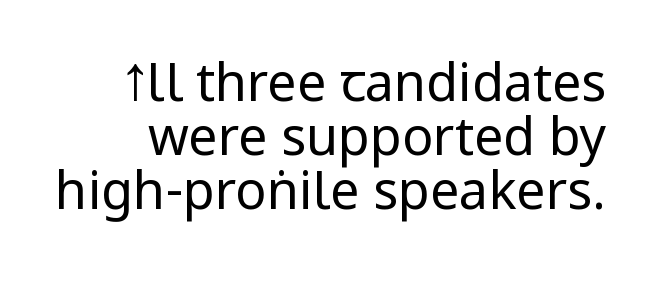
{"serif": "no", "italic": "no", "bold": "no", "weight": "regular", "width": "condensed", "stroke_contrast": "low", "underline": "no", "line_spacing": "tight", "line_spacing_ratio": 1.04, "letter_spacing": "normal", "letter_spacing_em": 0.0, "glyph_px": 52}
